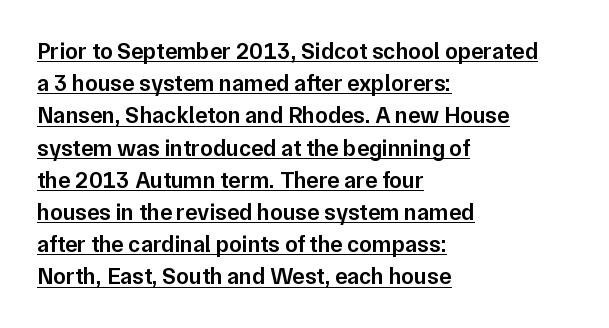
Q: Is the text bold? A: Semi-bold.
Q: Is the text italic (slanted)? A: No, it is upright.
Q: Is the text underlined? A: Yes.
Q: How is the paragraph aligned? A: Left-aligned.
Q: Is the spacing between letters normal or unusually wide? A: Normal.
Q: Is the spacing between lines tight, normal or loose? A: Normal.
